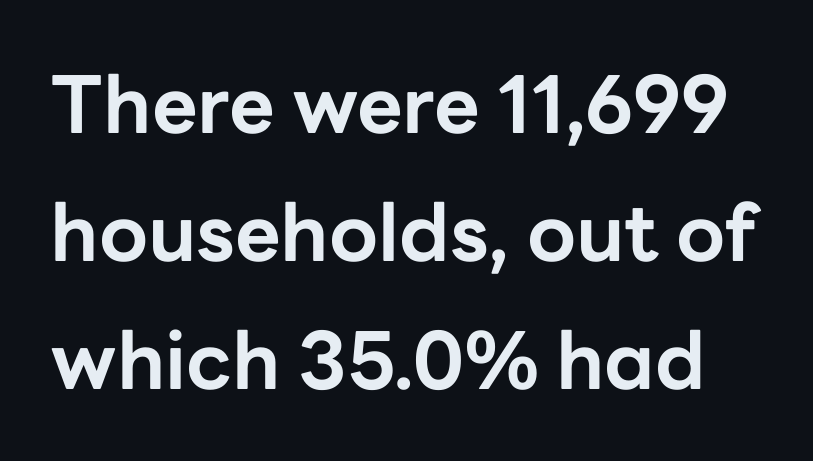
{"serif": "no", "italic": "no", "bold": "yes", "weight": "bold", "width": "normal", "stroke_contrast": "low", "x_height": "medium", "monospaced": "no", "underline": "no", "line_spacing": "normal", "line_spacing_ratio": 1.62, "letter_spacing": "normal", "letter_spacing_em": 0.0, "glyph_px": 79}
